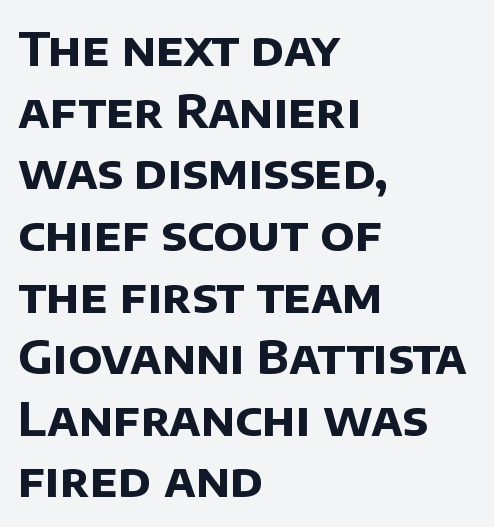
{"serif": "no", "bold": "yes", "weight": "bold", "width": "normal", "stroke_contrast": "low", "x_height": "large", "monospaced": "no", "underline": "no", "align": "left", "line_spacing": "normal", "line_spacing_ratio": 1.34, "letter_spacing": "normal", "letter_spacing_em": 0.0, "glyph_px": 46}
